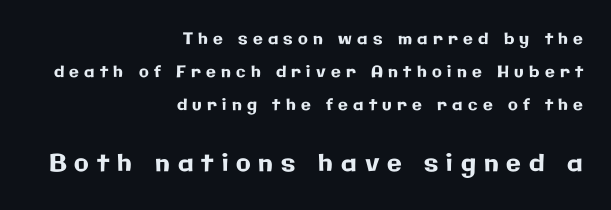
The image shows 24 px text type, upright; set right-aligned, loose line spacing (2.07x), unusually wide letter spacing (+0.33 em), not underlined; the second (bottom) block is 1.5x larger.
